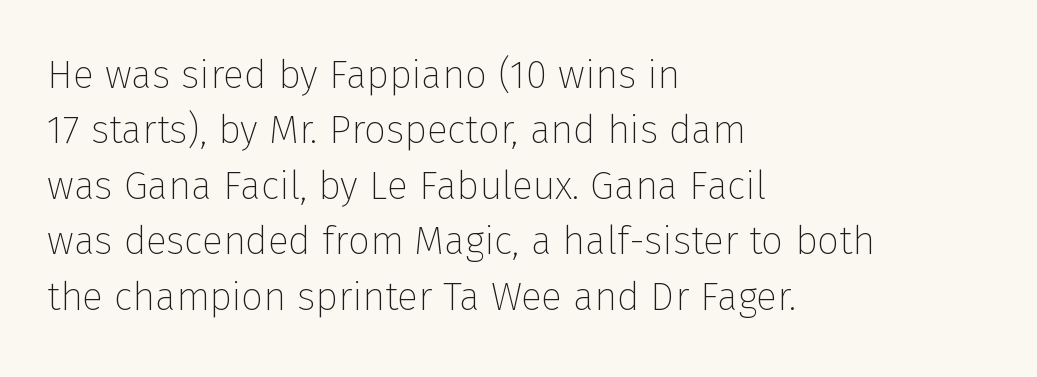
The image shows 39 px thin sans-serif type, upright; set left-aligned, normal line spacing (1.42x), normal letter spacing, not underlined; low stroke contrast and a medium x-height.
